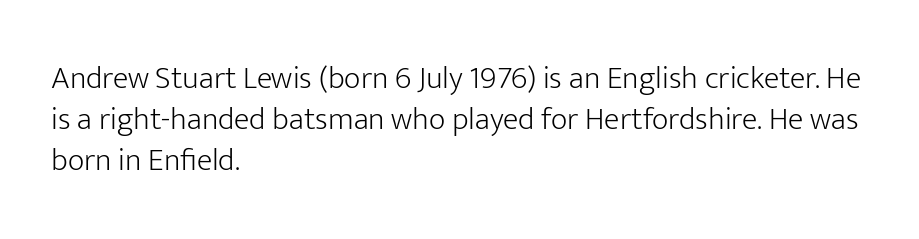
The cut favours lightness, reaching ordinary text weight at its darkest. How would I describe the line gaps? Plain and ordinary. Layout note: lines flush left. Unlike italic type, these characters show no tilt at all. The rendering uses natural spacing where letterforms have individual widths.
